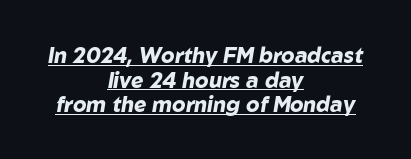
{"italic": "yes", "lean": "right", "slant_degrees": 10, "bold": "yes", "underline": "yes", "align": "center", "line_spacing_ratio": 1.17, "letter_spacing": "normal", "letter_spacing_em": 0.0, "glyph_px": 21}
